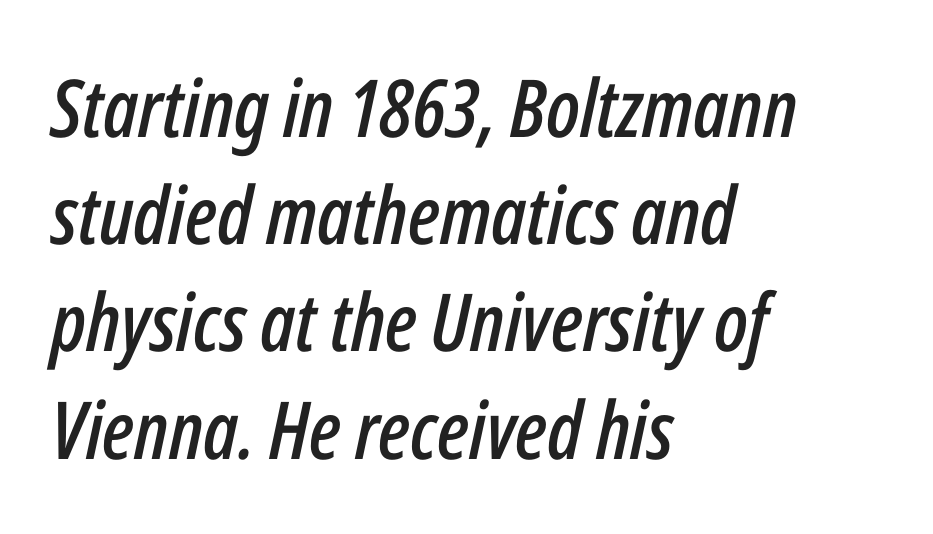
{"italic": "yes", "lean": "right", "slant_degrees": 12, "width": "condensed", "stroke_contrast": "low", "x_height": "medium", "monospaced": "no", "underline": "no", "align": "left", "line_spacing": "normal", "line_spacing_ratio": 1.34, "letter_spacing": "normal", "letter_spacing_em": 0.0, "glyph_px": 80}
